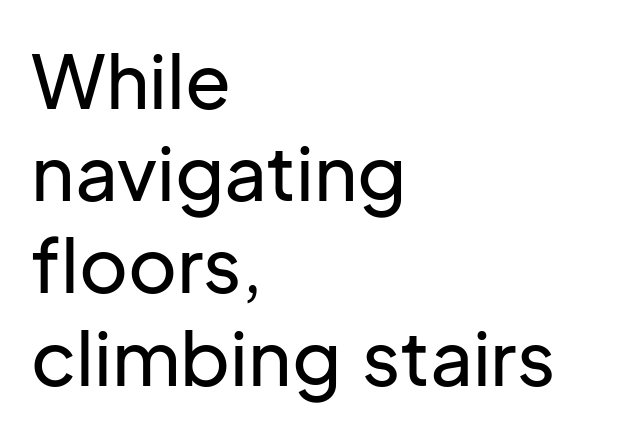
{"serif": "no", "italic": "no", "width": "normal", "stroke_contrast": "low", "x_height": "medium", "monospaced": "no", "underline": "no", "align": "left", "line_spacing_ratio": 1.23, "letter_spacing": "normal", "letter_spacing_em": 0.0, "glyph_px": 75}
